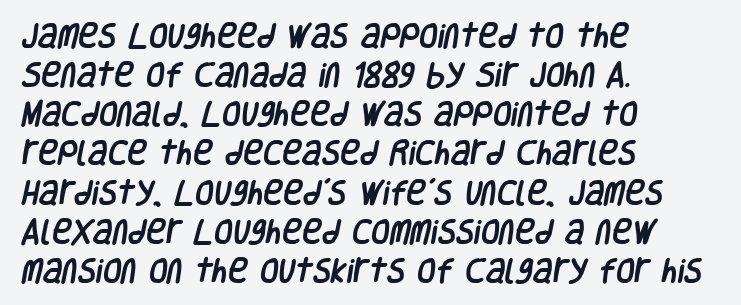
This block has exactly the height ordinary leading produces. Each word holds together tightly as a unit, with standard inter-letter gaps. In CSS terms this would be text-align: left. This rendering features lettering with no underline.
